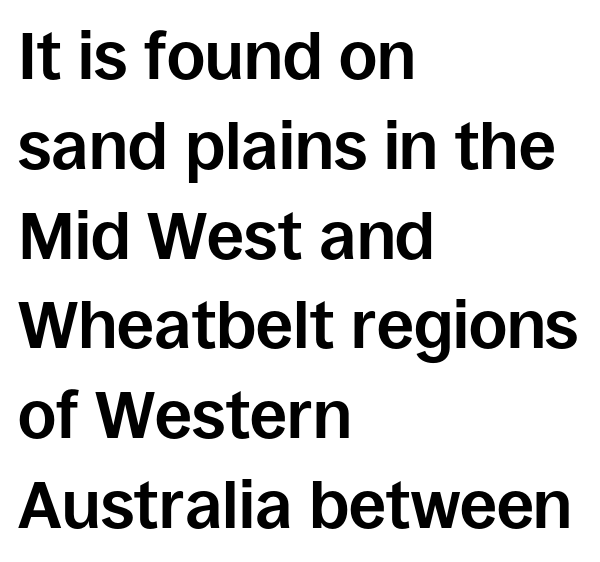
Q: Is the text bold? A: Yes.
Q: Is the text italic (slanted)? A: No, it is upright.
Q: Is the typeface a serif or a sans-serif typeface? A: Sans-serif.
Q: Is the text underlined? A: No.
Q: How is the paragraph aligned? A: Left-aligned.
Q: Is the spacing between letters normal or unusually wide? A: Normal.
Q: Is the spacing between lines tight, normal or loose? A: Normal.
Q: Width (condensed, normal, or wide)? A: Normal.
Q: Stroke contrast? A: Low.
Q: x-height? A: Large.
Q: Monospaced? A: No.
